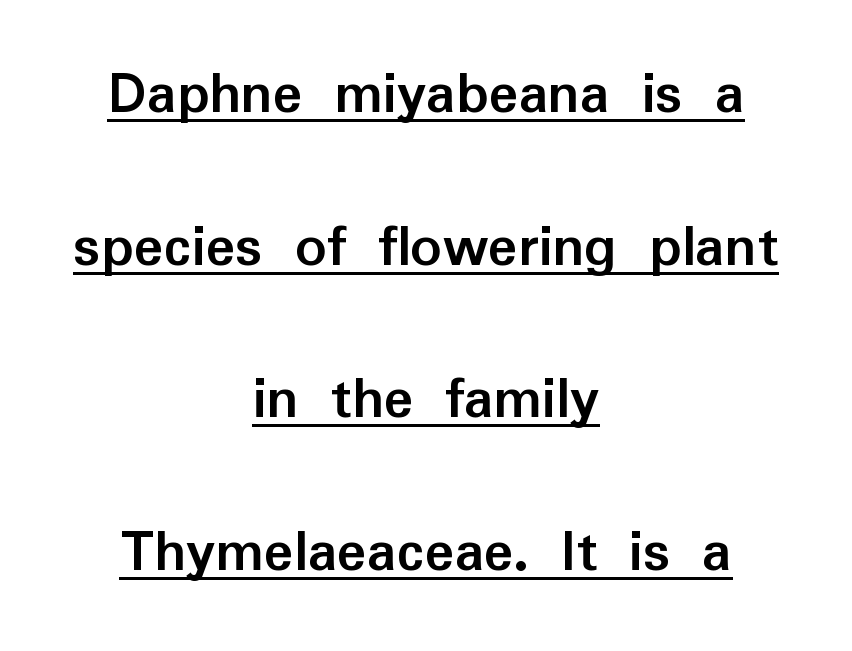
The image shows 62 px semibold sans-serif type, upright; set centered, loose line spacing (2.46x), normal letter spacing, underlined; low stroke contrast and a medium x-height.
